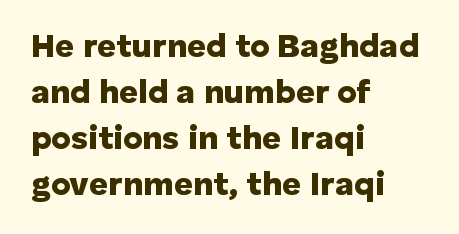
The space beneath each line is pristine and unruled. You can tell it's not italic because the verticals are truly vertical. Do the characters align in a grid? No, the font is proportional. Letterform terminals end flat and unadorned throughout the passage. Heavy, bold letterforms.
